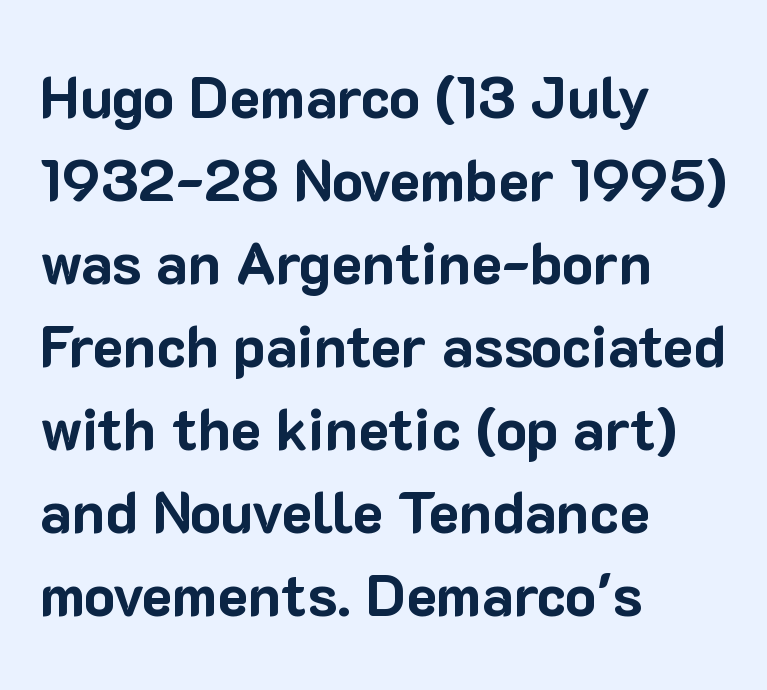
{"serif": "no", "italic": "no", "bold": "yes", "weight": "bold", "width": "normal", "stroke_contrast": "low", "x_height": "medium", "monospaced": "no", "underline": "no", "align": "left", "line_spacing": "normal", "line_spacing_ratio": 1.43, "letter_spacing": "normal", "letter_spacing_em": 0.0, "glyph_px": 58}
